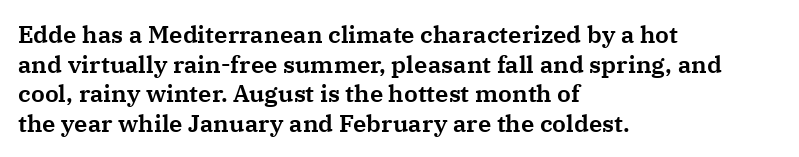
{"italic": "no", "underline": "no", "align": "left", "line_spacing_ratio": 1.23, "letter_spacing": "normal", "letter_spacing_em": 0.0, "glyph_px": 24}
